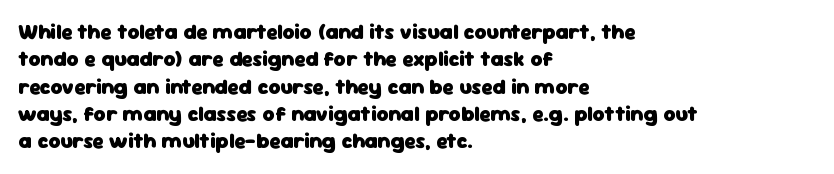
{"italic": "no", "bold": "yes", "underline": "no", "align": "left", "line_spacing": "normal", "line_spacing_ratio": 1.3, "letter_spacing": "normal", "letter_spacing_em": 0.0, "glyph_px": 21}
